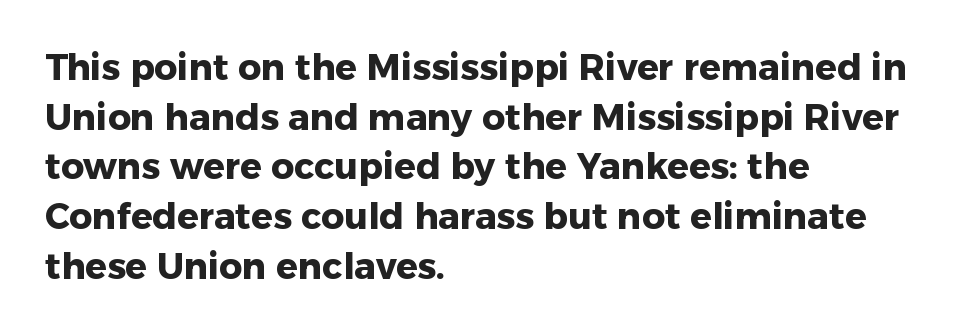
Q: Is the text bold? A: Yes.
Q: Is the text italic (slanted)? A: No, it is upright.
Q: Is the typeface a serif or a sans-serif typeface? A: Sans-serif.
Q: Is the text underlined? A: No.
Q: How is the paragraph aligned? A: Left-aligned.
Q: Is the spacing between letters normal or unusually wide? A: Normal.
Q: Is the spacing between lines tight, normal or loose? A: Normal.
Q: Width (condensed, normal, or wide)? A: Normal.
Q: Stroke contrast? A: Low.
Q: x-height? A: Medium.
Q: Monospaced? A: No.
